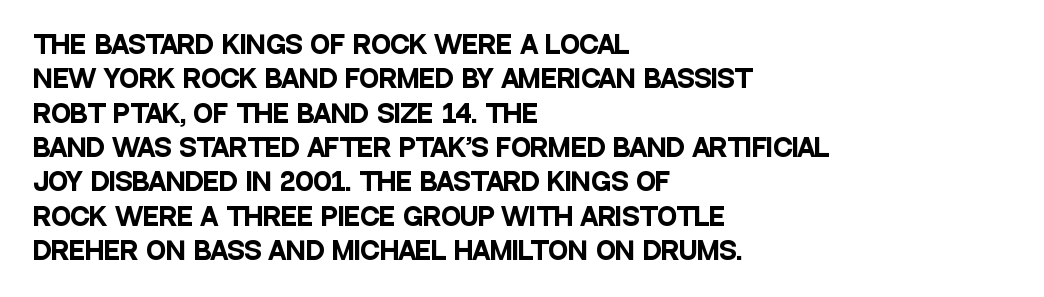
The passage shown is emphatically bold. The space directly below the letters is spotless. Italic? Not at all — the glyphs are vertical. The block of text has a typical density, with ordinary space between rows.
